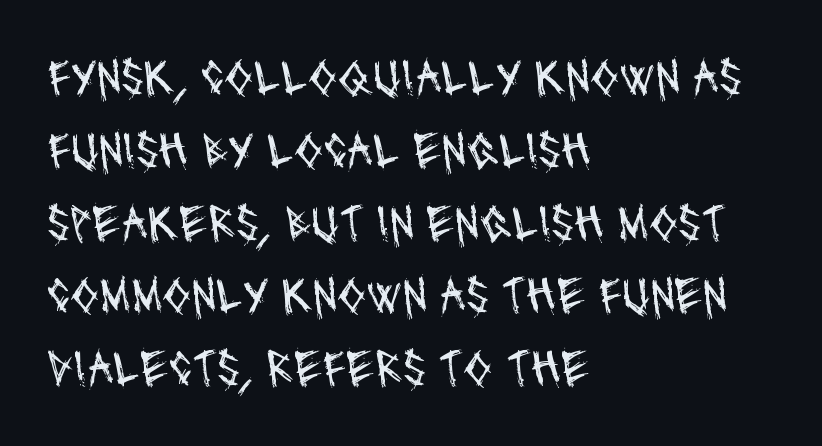
Q: Is the text bold? A: No.
Q: Is the typeface a serif or a sans-serif typeface? A: Sans-serif.
Q: Is the text underlined? A: No.
Q: How is the paragraph aligned? A: Left-aligned.
Q: Is the spacing between letters normal or unusually wide? A: Normal.
Q: Is the spacing between lines tight, normal or loose? A: Normal.
Q: Width (condensed, normal, or wide)? A: Condensed.
Q: Stroke contrast? A: Medium.
Q: x-height? A: Large.
Q: Monospaced? A: No.
